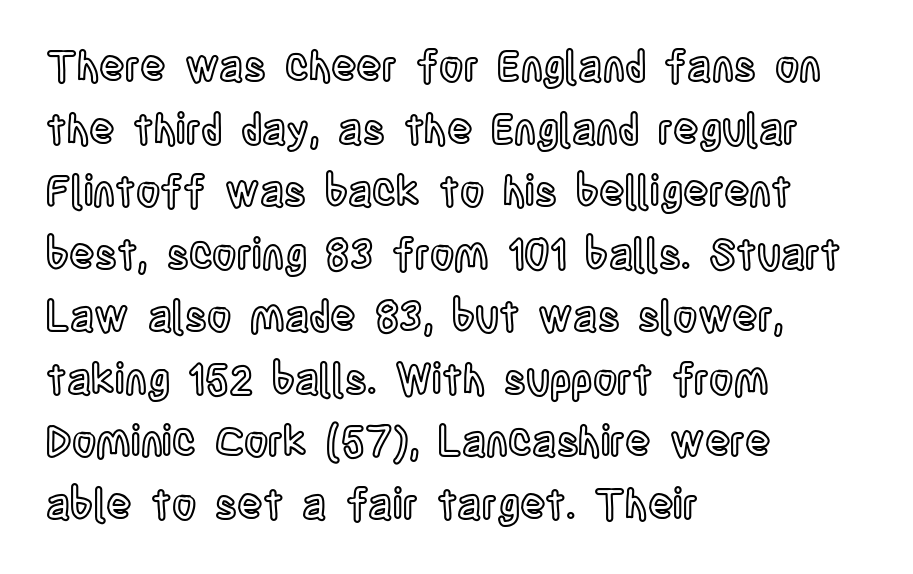
Casual observation: everything's shoved over to the left. Notice how the stems are strictly vertical — no italics here. The rows are spaced the way most documents space them. Character widths vary here, with narrow letters taking less room than wide ones. Nothing unusual about the tracking: characters are spaced as the font intends. The foot of each line stays bare and open.
